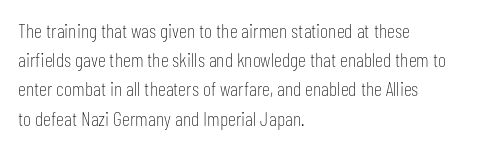
Q: Is the text bold? A: No.
Q: Is the text italic (slanted)? A: No, it is upright.
Q: Is the text underlined? A: No.
Q: How is the paragraph aligned? A: Left-aligned.
Q: Is the spacing between letters normal or unusually wide? A: Normal.
Q: Is the spacing between lines tight, normal or loose? A: Normal.
